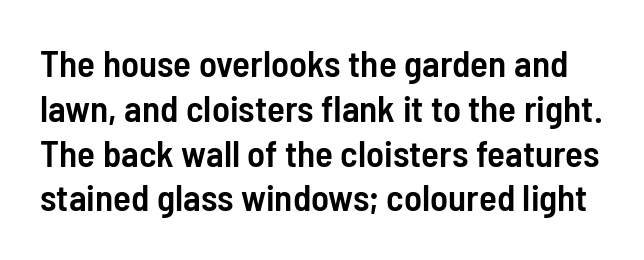
{"serif": "no", "italic": "no", "bold": "semi", "weight": "semibold", "width": "condensed", "stroke_contrast": "low", "x_height": "medium", "monospaced": "no", "underline": "no", "line_spacing_ratio": 1.21, "letter_spacing": "normal", "letter_spacing_em": 0.0, "glyph_px": 37}
